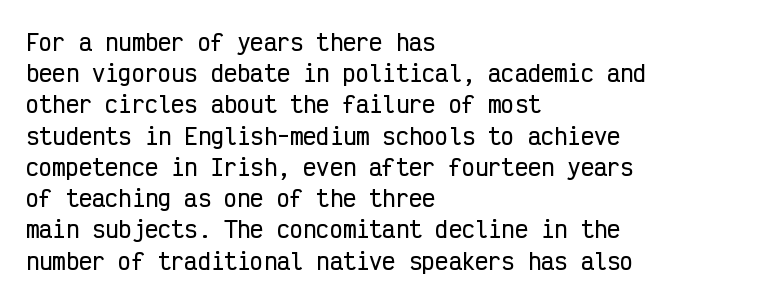
Nope, not italic — everything's standing straight. You could call the tracking neutral — neither tight nor loose. Descenders hang freely into open space. Vertical spacing — default. The compositor pushed each line to the left boundary.
